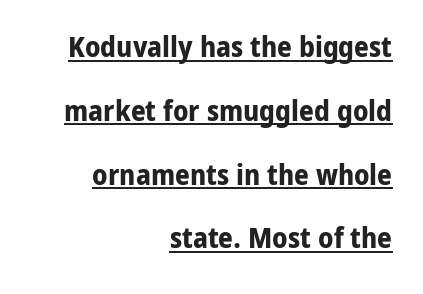
The image shows 29 px bold sans-serif type, upright; set right-aligned, loose line spacing (2.2x), normal letter spacing, underlined; low stroke contrast and a medium x-height.
